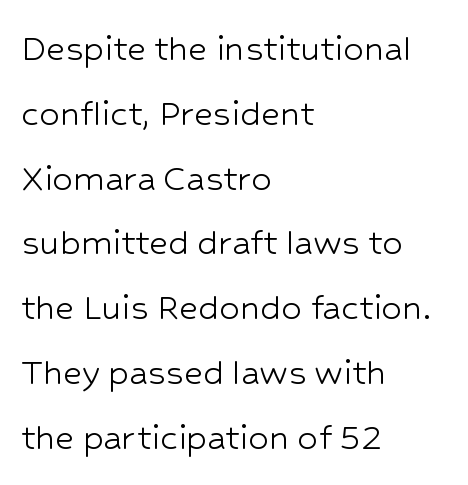
The image shows 41 px light sans-serif type, upright; set left-aligned, normal line spacing (1.58x), normal letter spacing, not underlined; low stroke contrast and a medium x-height.
